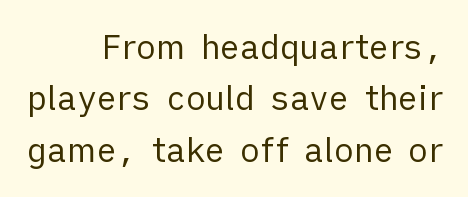
A sans-serif font was chosen for this passage. Regarding leading, the lines here are spaced in the standard way. On a weight scale, this lands at 450 or below. The letters stand straight up with perfectly vertical stems. Reading down the block, your eye finds every line finishing at a fixed right position.
